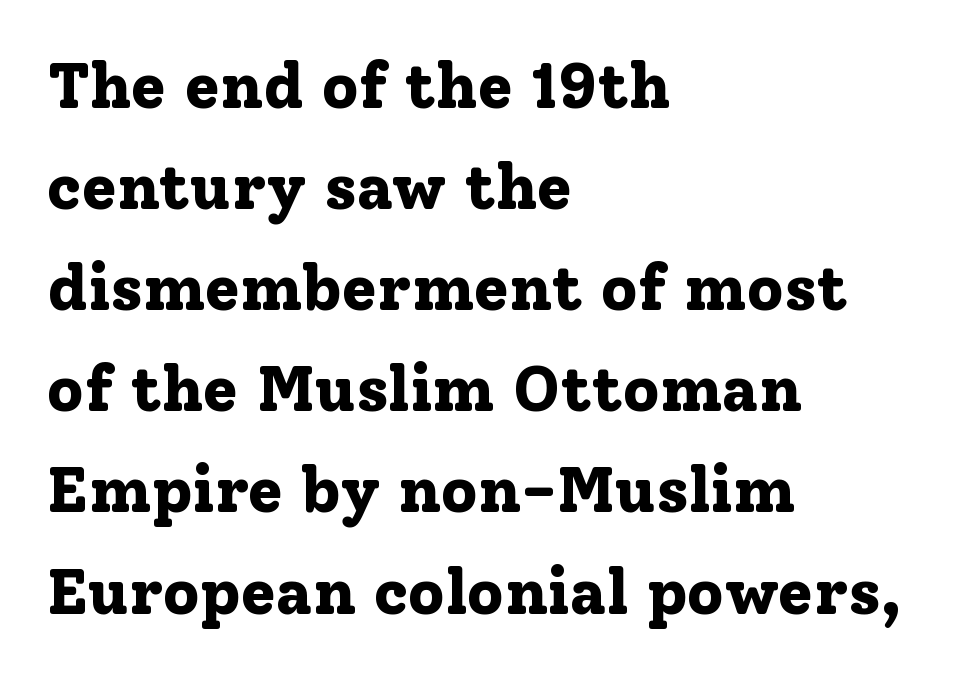
{"serif": "yes", "italic": "no", "bold": "yes", "weight": "bold", "width": "normal", "stroke_contrast": "low", "x_height": "medium", "monospaced": "no", "underline": "no", "align": "left", "line_spacing": "normal", "line_spacing_ratio": 1.58, "letter_spacing": "normal", "letter_spacing_em": 0.0, "glyph_px": 64}
